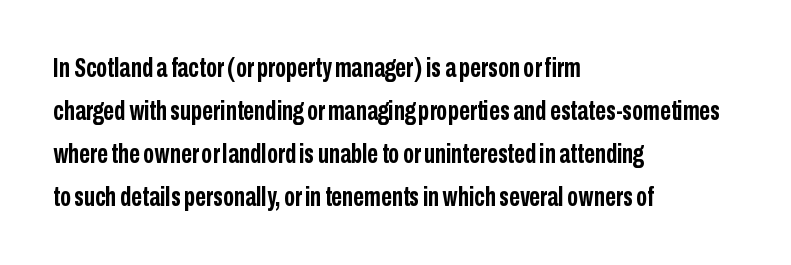
{"italic": "no", "bold": "yes", "underline": "no", "align": "left", "line_spacing": "normal", "line_spacing_ratio": 1.59, "letter_spacing": "normal", "letter_spacing_em": 0.0, "glyph_px": 27}
